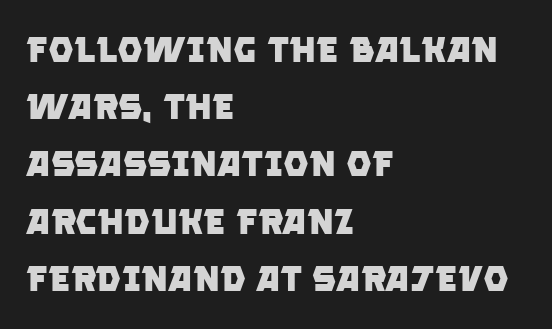
The image shows 36 px heavy sans-serif type; set left-aligned, normal line spacing (1.59x), normal letter spacing, not underlined; low stroke contrast and a large x-height.
